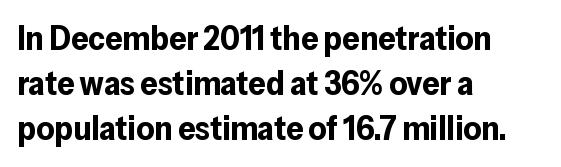
{"serif": "no", "italic": "no", "bold": "yes", "weight": "bold", "width": "normal", "stroke_contrast": "low", "x_height": "medium", "monospaced": "no", "underline": "no", "align": "left", "line_spacing": "normal", "line_spacing_ratio": 1.33, "letter_spacing": "normal", "letter_spacing_em": 0.0, "glyph_px": 34}
